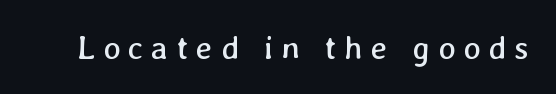
Do the characters align in a grid? No, the font is proportional. Beneath every word, the page is bare. Think standard paragraph weight, or any step lighter than that. What stands out about the letter spacing? Its width — letters are far apart.
